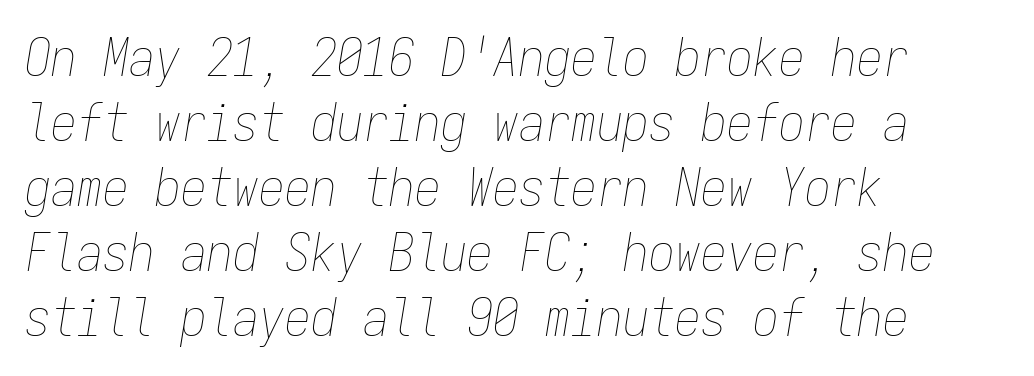
{"italic": "yes", "lean": "right", "slant_degrees": 9, "bold": "no", "weight": "thin", "width": "condensed", "stroke_contrast": "low", "x_height": "medium", "monospaced": "yes", "underline": "no", "align": "left", "line_spacing": "normal", "line_spacing_ratio": 1.25, "letter_spacing": "normal", "letter_spacing_em": 0.0, "glyph_px": 52}
